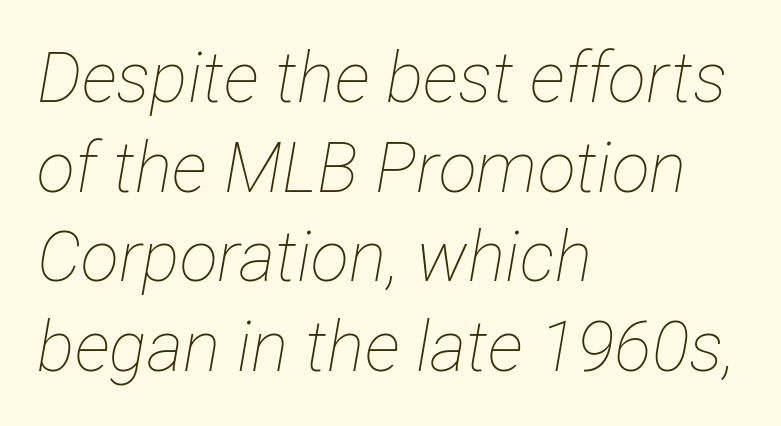
{"italic": "yes", "lean": "right", "slant_degrees": 12, "bold": "no", "weight": "thin", "width": "condensed", "stroke_contrast": "low", "x_height": "medium", "monospaced": "no", "underline": "no", "align": "left", "line_spacing": "normal", "line_spacing_ratio": 1.28, "letter_spacing": "normal", "letter_spacing_em": 0.0, "glyph_px": 70}
